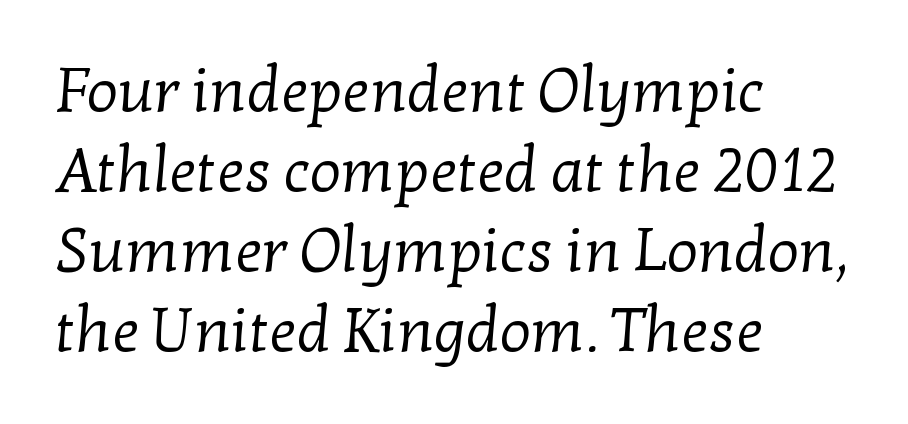
The image shows 61 px regular-weight serif type; set left-aligned, normal line spacing (1.31x), normal letter spacing, not underlined; low stroke contrast and a medium x-height.
